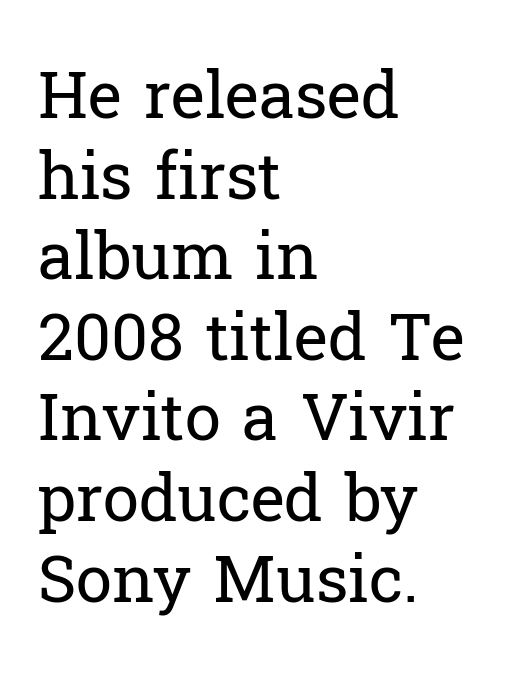
Q: Is the text bold? A: No.
Q: Is the text italic (slanted)? A: No, it is upright.
Q: Is the typeface a serif or a sans-serif typeface? A: Serif.
Q: Is the text underlined? A: No.
Q: How is the paragraph aligned? A: Left-aligned.
Q: Is the spacing between letters normal or unusually wide? A: Normal.
Q: Width (condensed, normal, or wide)? A: Normal.
Q: Stroke contrast? A: Low.
Q: x-height? A: Medium.
Q: Monospaced? A: No.
